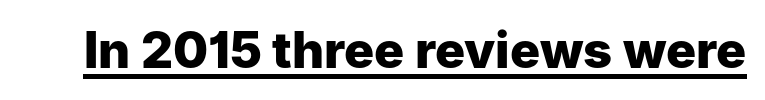
The image shows 50 px heavy sans-serif type, upright; set normal letter spacing, underlined; low stroke contrast and a medium x-height.
